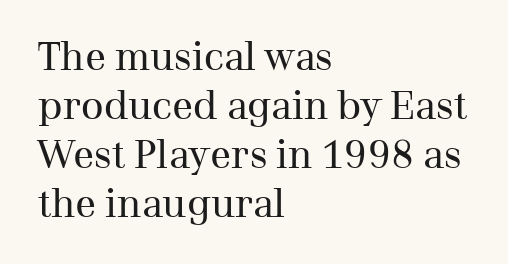
Character widths vary here, with narrow letters taking less room than wide ones. Line beginnings align vertically; line endings do not. Does extra space separate the letters? No, they use regular spacing. Unlike a clean sans, this face finishes its strokes with serifs.
